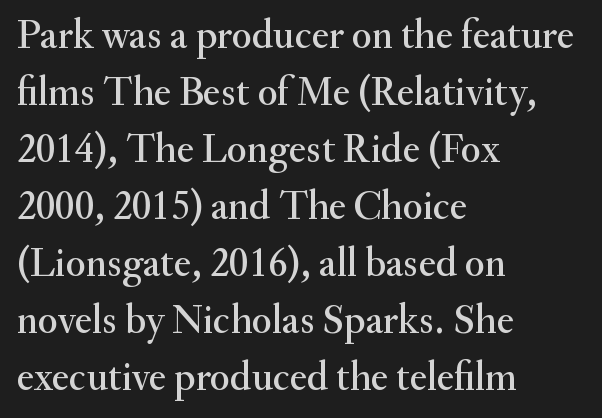
The face used here is rendered with its standard letterfit. The leading is moderate, giving the passage an even texture. These lines are composed in type with serifs. Each line starts at the same left margin while the right side varies.
